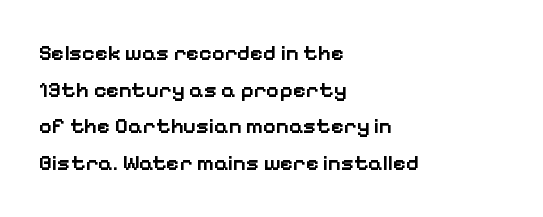
Q: Is the text bold? A: Semi-bold.
Q: Is the text italic (slanted)? A: No, it is upright.
Q: Is the text underlined? A: No.
Q: How is the paragraph aligned? A: Left-aligned.
Q: Is the spacing between letters normal or unusually wide? A: Normal.
Q: Is the spacing between lines tight, normal or loose? A: Normal.
